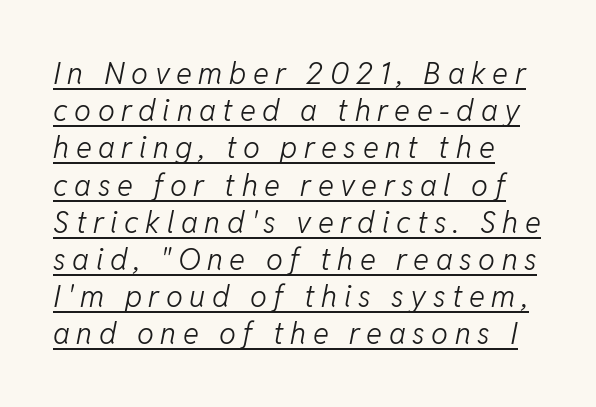
Q: Is the text bold? A: No.
Q: Is the text italic (slanted)? A: Yes, it leans right by about 11 degrees.
Q: Is the text underlined? A: Yes.
Q: Is the spacing between letters normal or unusually wide? A: Unusually wide.
Q: Width (condensed, normal, or wide)? A: Normal.
Q: Stroke contrast? A: Low.
Q: x-height? A: Medium.
Q: Monospaced? A: No.
